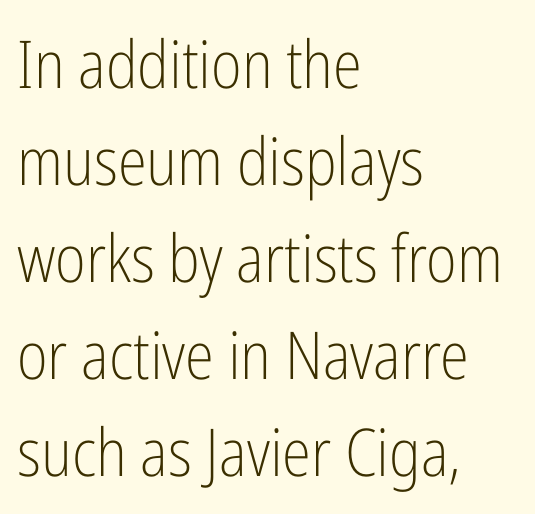
Q: Is the text bold? A: No.
Q: Is the text italic (slanted)? A: No, it is upright.
Q: Is the typeface a serif or a sans-serif typeface? A: Sans-serif.
Q: Is the text underlined? A: No.
Q: How is the paragraph aligned? A: Left-aligned.
Q: Is the spacing between letters normal or unusually wide? A: Normal.
Q: Is the spacing between lines tight, normal or loose? A: Normal.
Q: Width (condensed, normal, or wide)? A: Condensed.
Q: Stroke contrast? A: Low.
Q: x-height? A: Medium.
Q: Monospaced? A: No.
